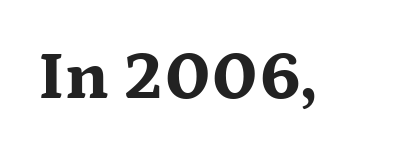
{"serif": "yes", "italic": "no", "bold": "yes", "weight": "bold", "width": "wide", "stroke_contrast": "medium", "x_height": "medium", "monospaced": "no", "underline": "no", "letter_spacing": "normal", "letter_spacing_em": 0.0, "glyph_px": 69}
